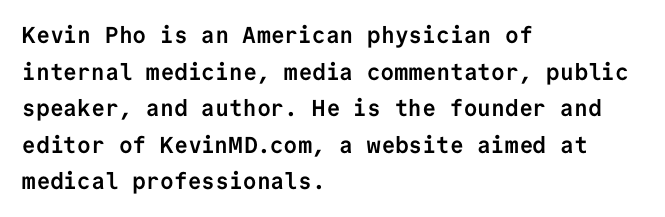
The image shows 23 px bold type, upright; set left-aligned, normal line spacing (1.59x), normal letter spacing, not underlined.
